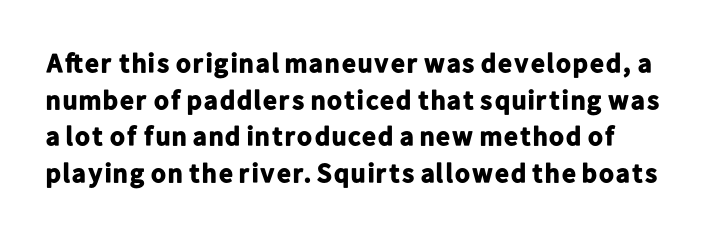
{"italic": "no", "bold": "yes", "underline": "no", "line_spacing": "normal", "line_spacing_ratio": 1.36, "letter_spacing": "normal", "letter_spacing_em": 0.0, "glyph_px": 27}
